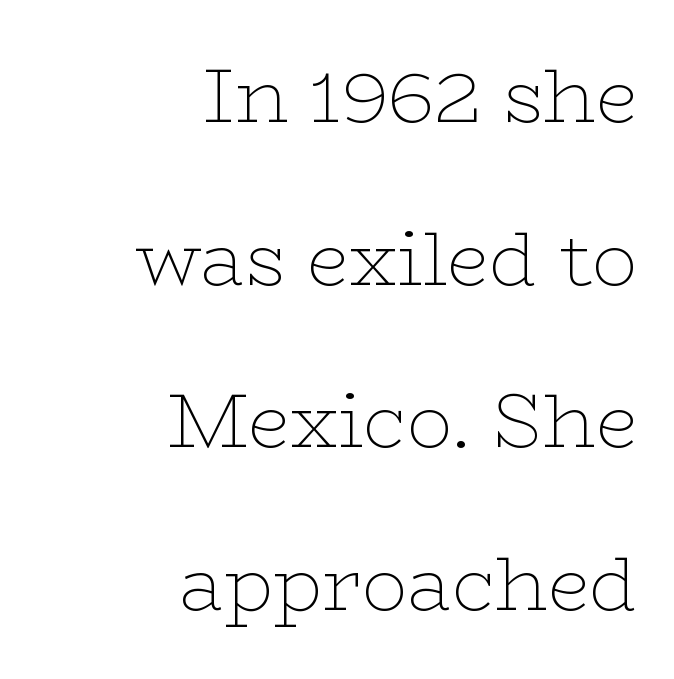
The image shows 76 px thin, wide serif type, upright; set right-aligned, loose line spacing (2.14x), normal letter spacing, not underlined; low stroke contrast and a medium x-height.
